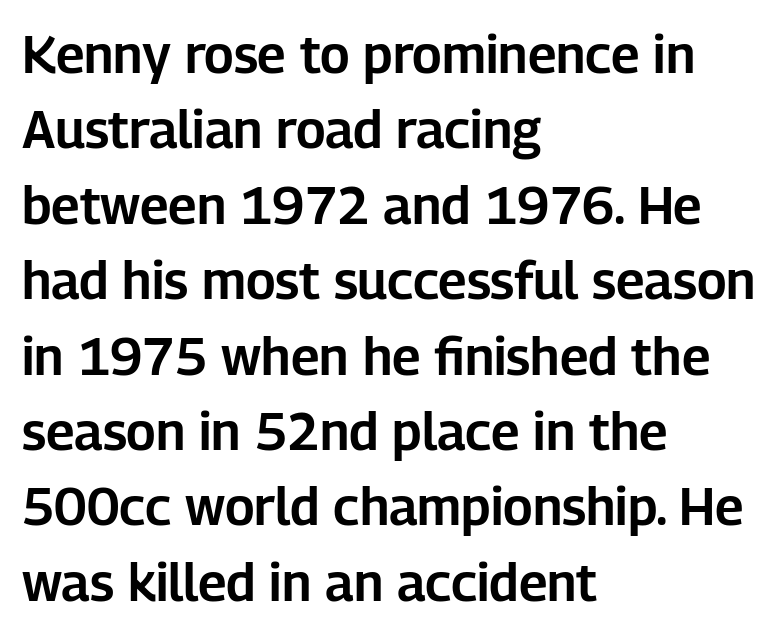
{"serif": "no", "italic": "no", "width": "normal", "stroke_contrast": "low", "x_height": "medium", "monospaced": "no", "underline": "no", "align": "left", "line_spacing": "normal", "line_spacing_ratio": 1.45, "letter_spacing": "normal", "letter_spacing_em": 0.0, "glyph_px": 52}
